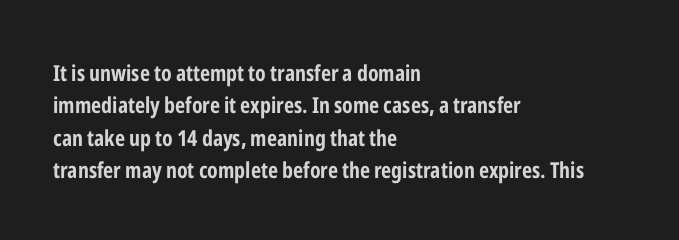
{"italic": "no", "bold": "yes", "underline": "no", "align": "left", "line_spacing": "normal", "line_spacing_ratio": 1.47, "letter_spacing": "normal", "letter_spacing_em": 0.0, "glyph_px": 22}
